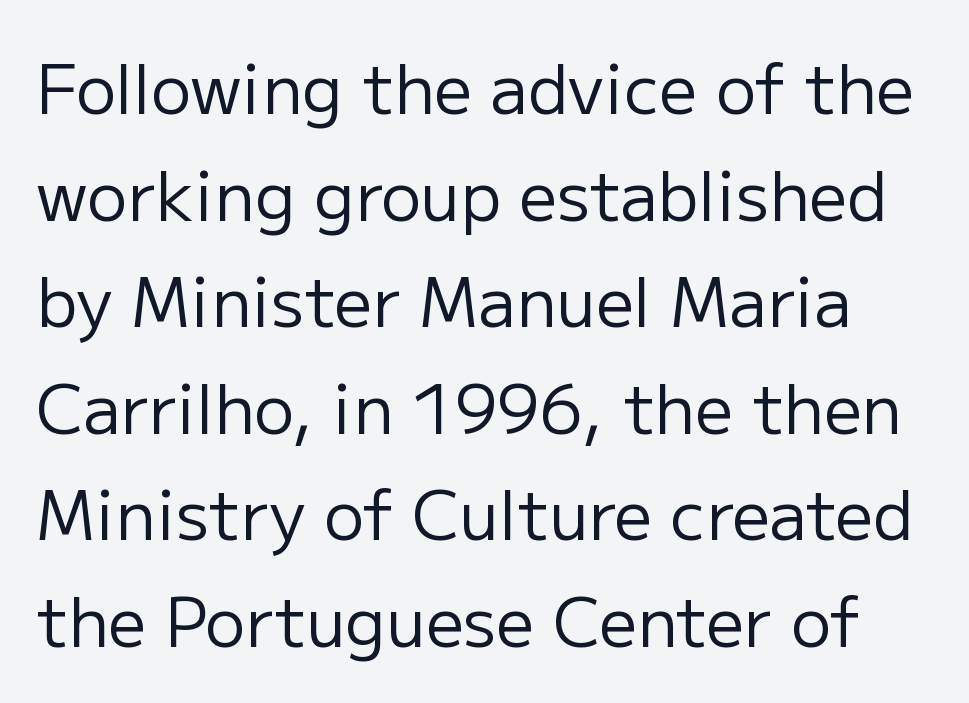
{"serif": "no", "italic": "no", "bold": "no", "weight": "regular", "width": "normal", "stroke_contrast": "low", "x_height": "medium", "monospaced": "no", "underline": "no", "line_spacing": "normal", "line_spacing_ratio": 1.59, "letter_spacing": "normal", "letter_spacing_em": 0.0, "glyph_px": 67}
